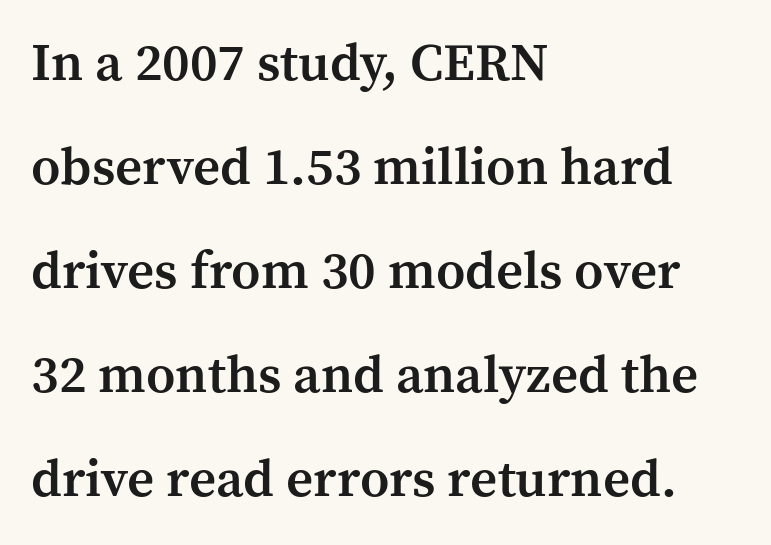
Weight check: semibold — heavier than regular, not quite bold. Just letters on the line, the space beneath them empty. In terms of letterspacing, this is plain default setting. What kind of face is this? One with serifs.
